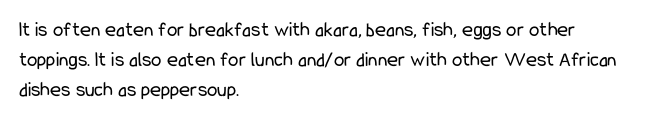
The image shows 21 px text type, upright; set left-aligned, normal line spacing (1.44x), normal letter spacing, not underlined.
